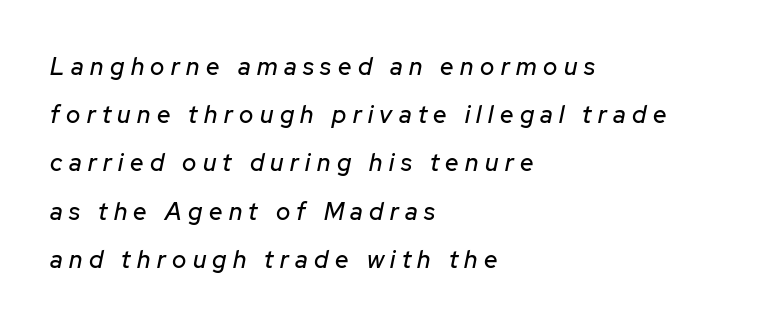
{"italic": "yes", "lean": "right", "slant_degrees": 12, "underline": "no", "align": "left", "line_spacing": "loose", "line_spacing_ratio": 2.01, "letter_spacing": "wide", "letter_spacing_em": 0.27, "glyph_px": 24}
